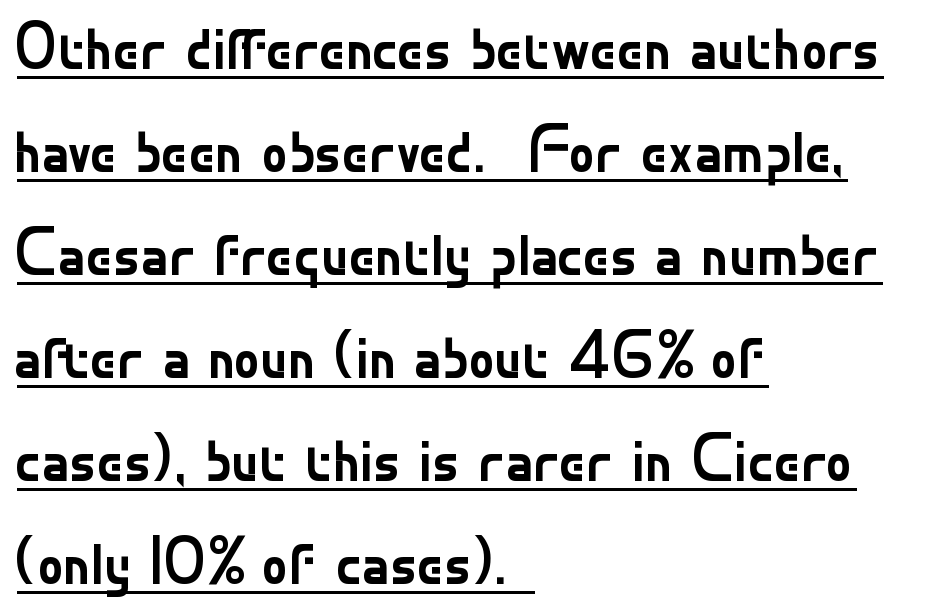
The glyphs in this specimen are sans serif. The rendering anchors every line to the left-hand side. The rendering uses natural spacing where letterforms have individual widths. Evenly set lines give the paragraph a standard silhouette.
